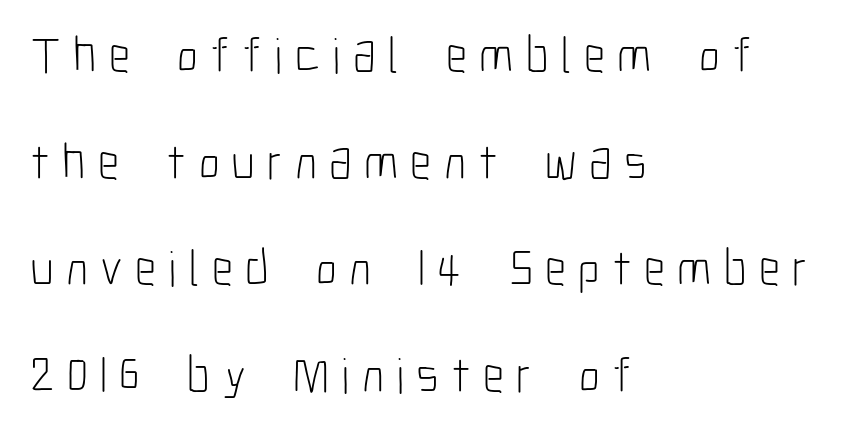
The image shows 51 px light, condensed sans-serif type, upright; set left-aligned, loose line spacing (2.09x), unusually wide letter spacing (+0.24 em), not underlined; low stroke contrast and a medium x-height.
